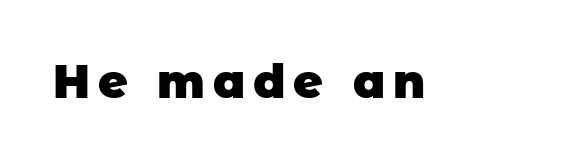
{"serif": "no", "bold": "yes", "weight": "heavy", "width": "normal", "stroke_contrast": "low", "x_height": "large", "monospaced": "no", "underline": "no", "glyph_px": 46}
